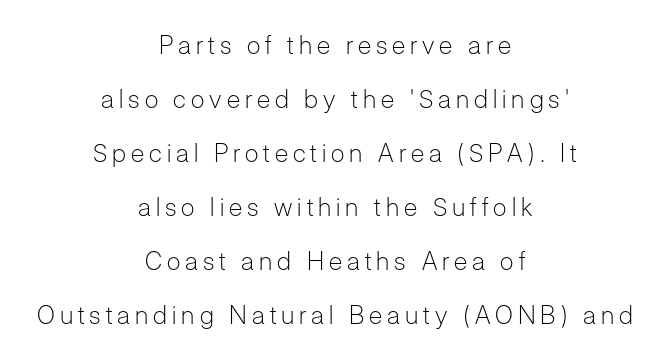
The image shows 25 px text type, upright; set centered, loose line spacing (2.16x), unusually wide letter spacing (+0.2 em), not underlined.
